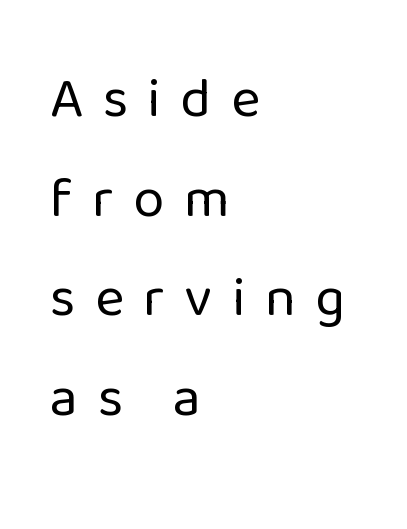
The rag falls on the right side of this text block. The face used here is proportionally spaced, like ordinary book or web type. Style check: upright. The glyphs in this specimen are sans serif. The baseline area is clear. The passage shown is not bold in any degree.
